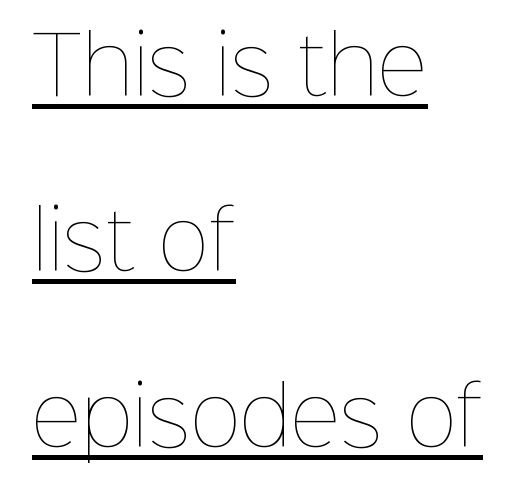
The gaps between neighbouring characters are ordinary and unremarkable. A great deal of white space separates one row of letters from the next. Each line of the rendering has a horizontal stroke beneath the glyphs. The font sits on the lighter half of the weight spectrum, regular included. Horizontal alignment here is leftward, the default for most running prose. A roman cut, with each character standing at attention.
